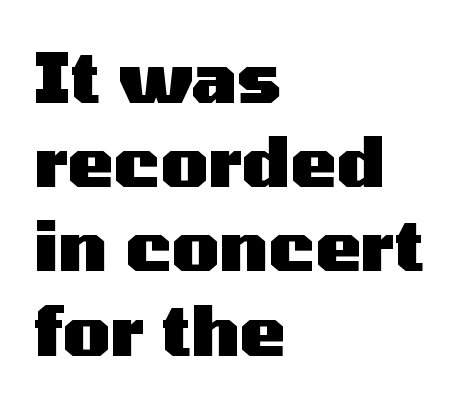
{"serif": "no", "italic": "no", "bold": "yes", "weight": "heavy", "width": "wide", "stroke_contrast": "medium", "x_height": "medium", "monospaced": "no", "underline": "no", "align": "left", "line_spacing_ratio": 1.22, "letter_spacing": "normal", "letter_spacing_em": 0.0, "glyph_px": 69}
